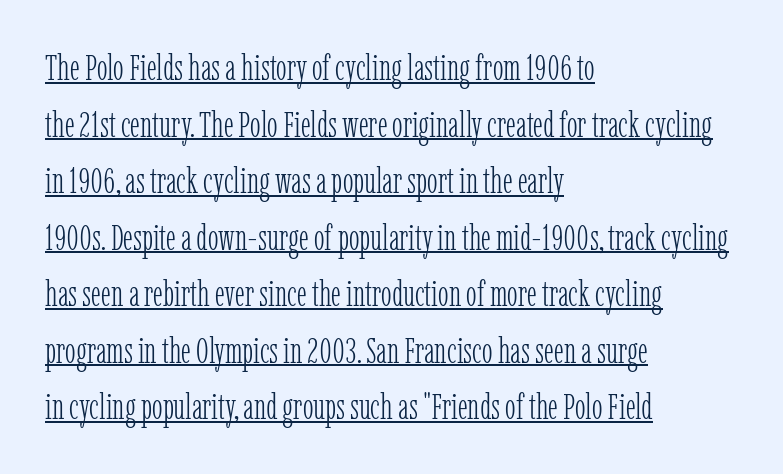
The image shows 36 px light, condensed serif type, upright; set left-aligned, normal line spacing (1.57x), normal letter spacing, underlined; low stroke contrast and a medium x-height.
